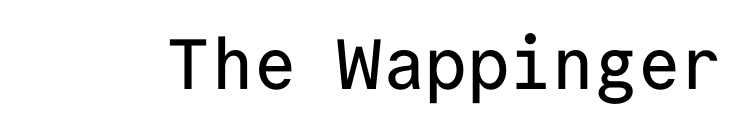
{"serif": "no", "italic": "no", "width": "normal", "stroke_contrast": "low", "x_height": "medium", "monospaced": "yes", "underline": "no", "letter_spacing": "normal", "letter_spacing_em": 0.0, "glyph_px": 71}
